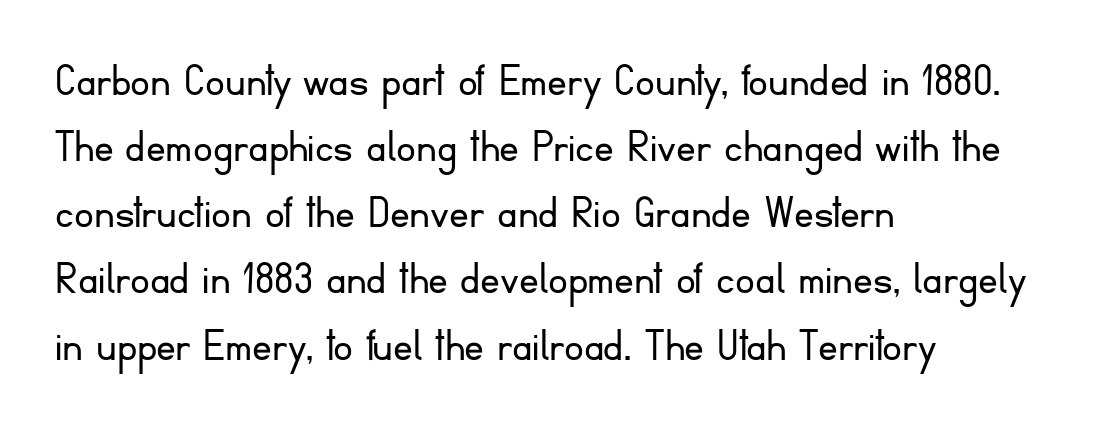
The image shows 49 px light sans-serif type, upright; set left-aligned, normal line spacing (1.35x), normal letter spacing, not underlined; low stroke contrast and a small x-height.
